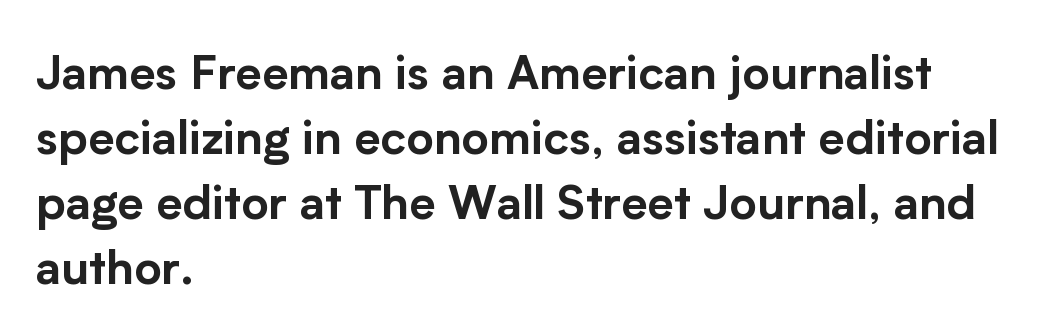
Every character sits straight up, as roman type does. Check under the words: just untouched page. Regarding serifs, this sample does without them. Each word holds together tightly as a unit, with standard inter-letter gaps.
